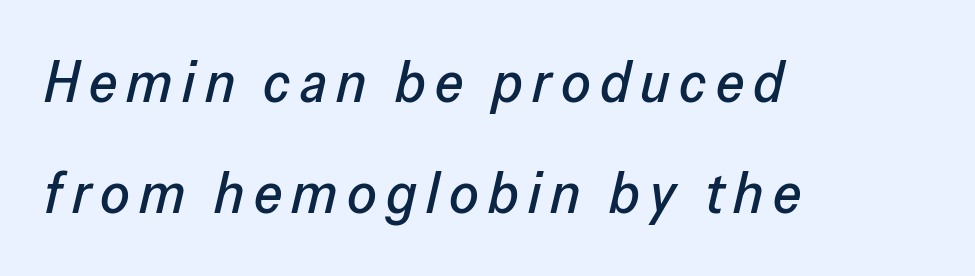
Q: Is the text italic (slanted)? A: Yes, it leans right by about 13 degrees.
Q: Is the text underlined? A: No.
Q: How is the paragraph aligned? A: Left-aligned.
Q: Is the spacing between lines tight, normal or loose? A: Loose.
Q: Width (condensed, normal, or wide)? A: Normal.
Q: Stroke contrast? A: Low.
Q: x-height? A: Medium.
Q: Monospaced? A: No.
